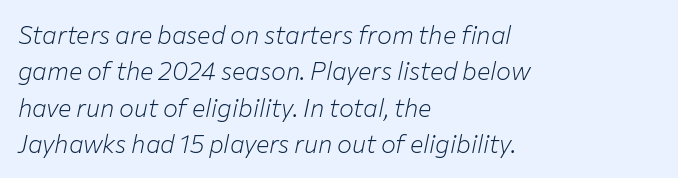
The image shows 25 px text type, italic (leaning right); set left-aligned, normal line spacing (1.46x), normal letter spacing, not underlined.
